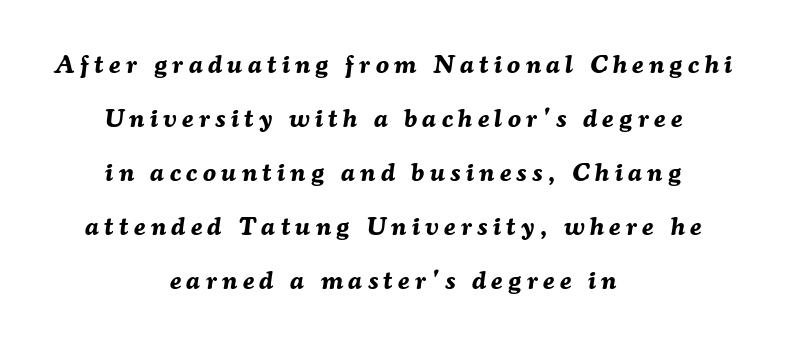
Q: Is the text bold? A: Yes.
Q: Is the text italic (slanted)? A: Yes, it leans right by about 7 degrees.
Q: Is the text underlined? A: No.
Q: How is the paragraph aligned? A: Centered.
Q: Is the spacing between letters normal or unusually wide? A: Unusually wide.
Q: Is the spacing between lines tight, normal or loose? A: Loose.
